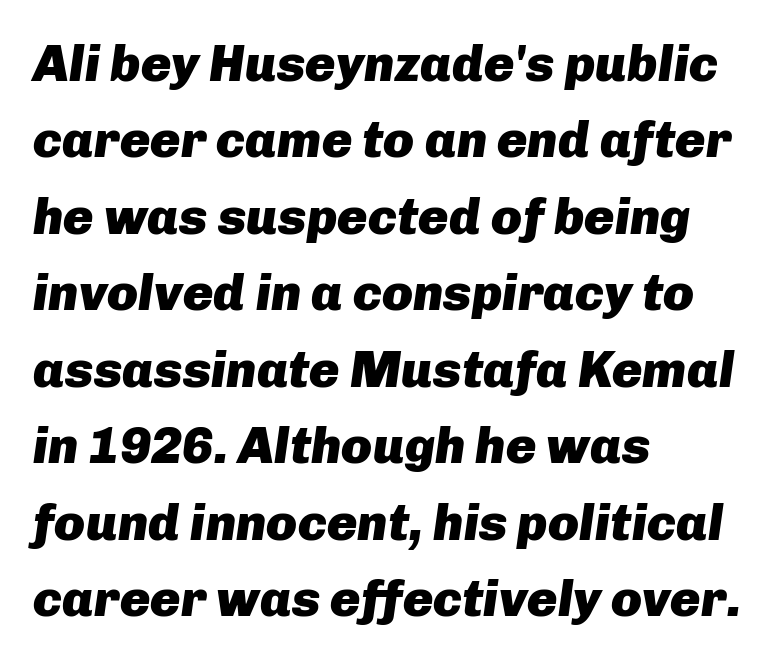
{"italic": "yes", "lean": "right", "slant_degrees": 8, "bold": "yes", "weight": "heavy", "width": "normal", "stroke_contrast": "low", "x_height": "medium", "monospaced": "no", "underline": "no", "align": "left", "line_spacing": "normal", "line_spacing_ratio": 1.5, "letter_spacing": "normal", "letter_spacing_em": 0.0, "glyph_px": 51}
